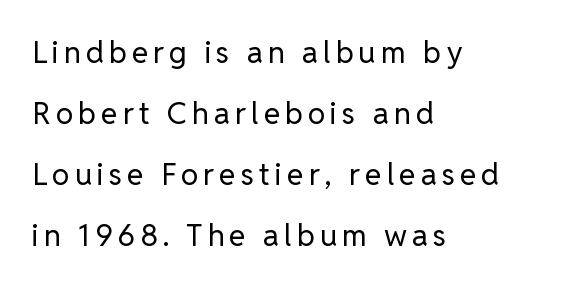
The image shows 30 px regular-weight sans-serif type, upright; set left-aligned, loose line spacing (2.03x), not underlined; low stroke contrast and a medium x-height.
